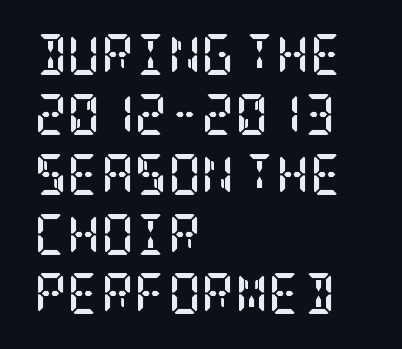
Q: Is the text bold? A: Yes.
Q: Is the text italic (slanted)? A: No, it is upright.
Q: Is the typeface a serif or a sans-serif typeface? A: Serif.
Q: Is the text underlined? A: No.
Q: How is the paragraph aligned? A: Left-aligned.
Q: Is the spacing between letters normal or unusually wide? A: Normal.
Q: Is the spacing between lines tight, normal or loose? A: Normal.
Q: Width (condensed, normal, or wide)? A: Condensed.
Q: Stroke contrast? A: Low.
Q: x-height? A: Large.
